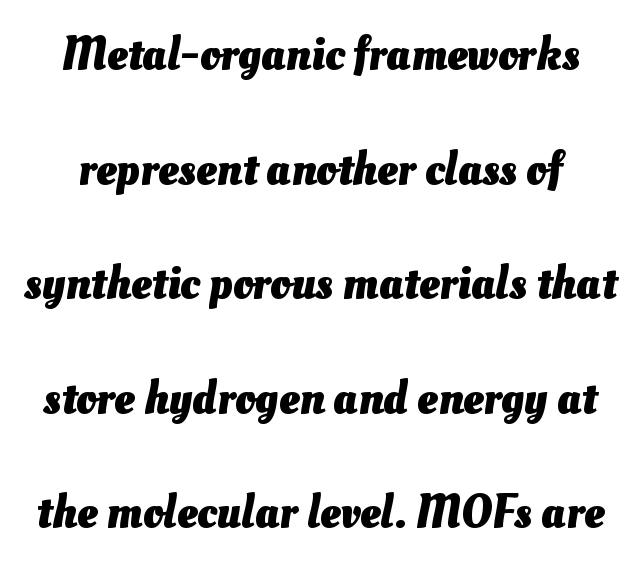
The image shows 46 px heavy type; set loose line spacing (2.49x), normal letter spacing, not underlined; medium stroke contrast and a small x-height.
